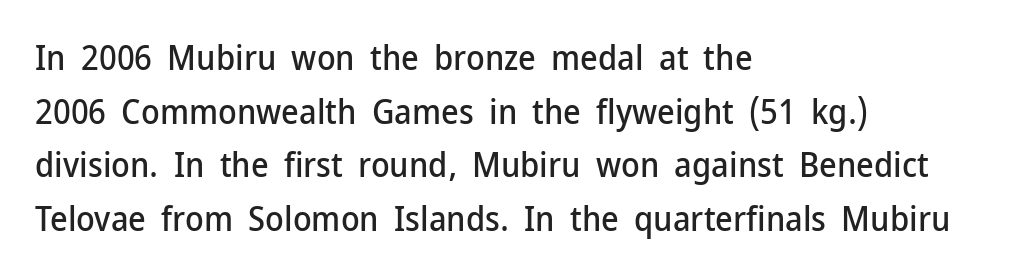
Q: Is the text italic (slanted)? A: No, it is upright.
Q: Is the typeface a serif or a sans-serif typeface? A: Sans-serif.
Q: Is the text underlined? A: No.
Q: How is the paragraph aligned? A: Left-aligned.
Q: Is the spacing between letters normal or unusually wide? A: Normal.
Q: Is the spacing between lines tight, normal or loose? A: Normal.
Q: Width (condensed, normal, or wide)? A: Normal.
Q: Stroke contrast? A: Low.
Q: x-height? A: Medium.
Q: Monospaced? A: No.
